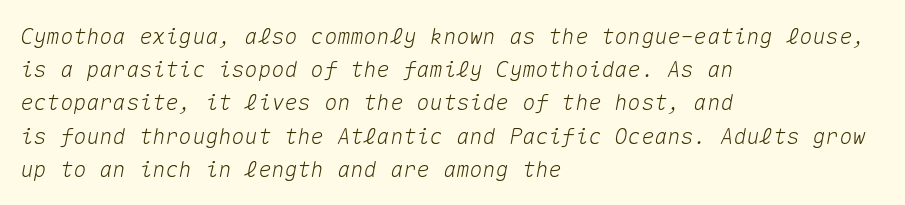
The image shows 22 px text type, italic (leaning right); set left-aligned, normal line spacing (1.51x), normal letter spacing, not underlined.
